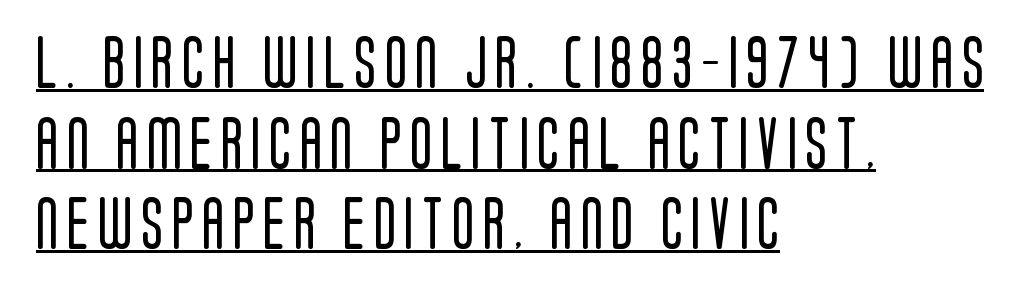
Vertical stems look standard width or narrower in stroke. It's the straight-up-and-down kind of type. This sample keeps an unexceptional amount of space between lines. This rendering employs a face without finishing strokes, i.e., a sans-serif. Caption: lettering with a line underneath.
